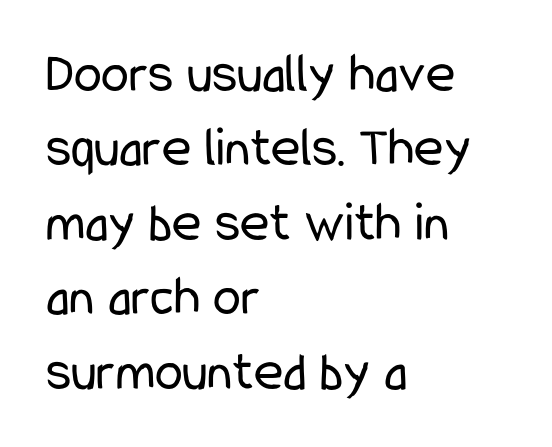
The image shows 56 px regular-weight, condensed sans-serif type, upright; set left-aligned, normal line spacing (1.33x), normal letter spacing, not underlined; low stroke contrast and a medium x-height.
